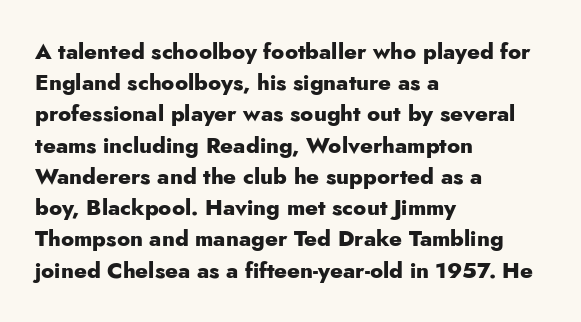
{"italic": "no", "bold": "yes", "underline": "no", "align": "left", "line_spacing": "normal", "line_spacing_ratio": 1.42, "letter_spacing": "normal", "letter_spacing_em": 0.0, "glyph_px": 22}
